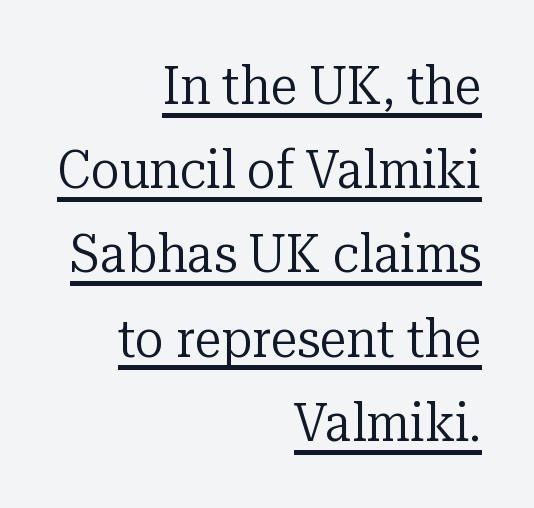
No heavy texture on the line: the type isn't bold. Looks like regular typesetting: each glyph gets only the width it needs. There is no visible air inserted between adjacent glyphs. Layout note: lines flush right. These lines sit exactly where default settings would place them.
